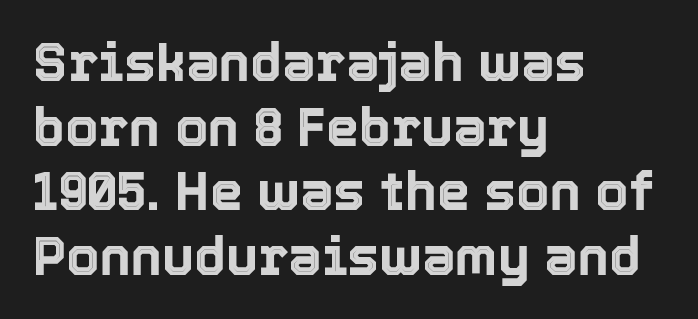
Q: Is the text italic (slanted)? A: No, it is upright.
Q: Is the text underlined? A: No.
Q: How is the paragraph aligned? A: Left-aligned.
Q: Is the spacing between letters normal or unusually wide? A: Normal.
Q: Width (condensed, normal, or wide)? A: Normal.
Q: x-height? A: Medium.
Q: Monospaced? A: No.
